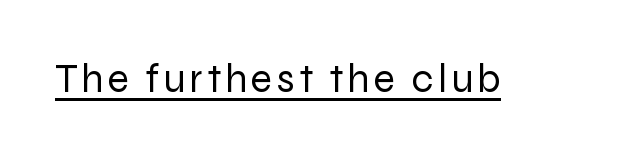
Q: Is the text bold? A: No.
Q: Is the text italic (slanted)? A: No, it is upright.
Q: Is the typeface a serif or a sans-serif typeface? A: Sans-serif.
Q: Is the text underlined? A: Yes.
Q: Width (condensed, normal, or wide)? A: Normal.
Q: Stroke contrast? A: Low.
Q: x-height? A: Medium.
Q: Monospaced? A: No.
